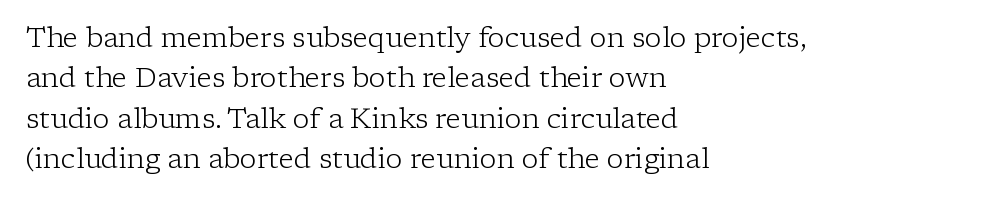
Q: Is the text bold? A: No.
Q: Is the text italic (slanted)? A: No, it is upright.
Q: Is the typeface a serif or a sans-serif typeface? A: Serif.
Q: Is the text underlined? A: No.
Q: How is the paragraph aligned? A: Left-aligned.
Q: Is the spacing between letters normal or unusually wide? A: Normal.
Q: Is the spacing between lines tight, normal or loose? A: Normal.
Q: Width (condensed, normal, or wide)? A: Normal.
Q: Stroke contrast? A: Low.
Q: x-height? A: Medium.
Q: Monospaced? A: No.
